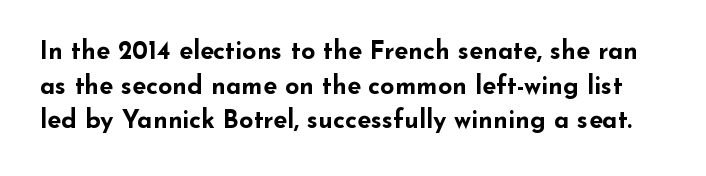
{"italic": "no", "bold": "yes", "underline": "no", "line_spacing": "normal", "line_spacing_ratio": 1.39, "letter_spacing": "normal", "letter_spacing_em": 0.0, "glyph_px": 25}
